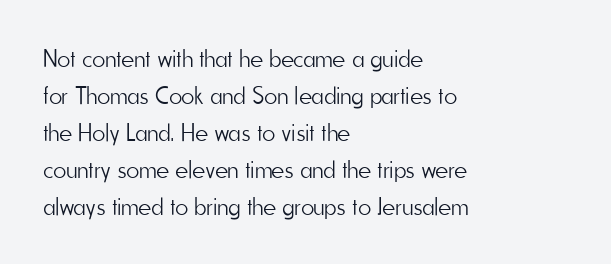
A typesetter would call this leading conventional body-copy spacing. Descender tails drop into unmarked territory. Visually the block forms a straight wall on the left and a jagged coastline on the right. Do the letters lean? They stand straight.
